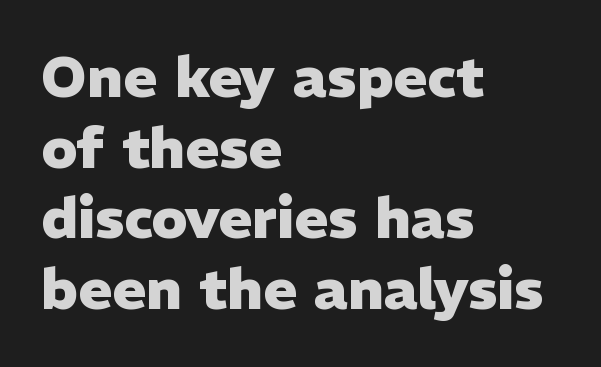
The image shows 57 px heavy sans-serif type, upright; set left-aligned, line spacing 1.24x, normal letter spacing, not underlined; low stroke contrast and a medium x-height.
